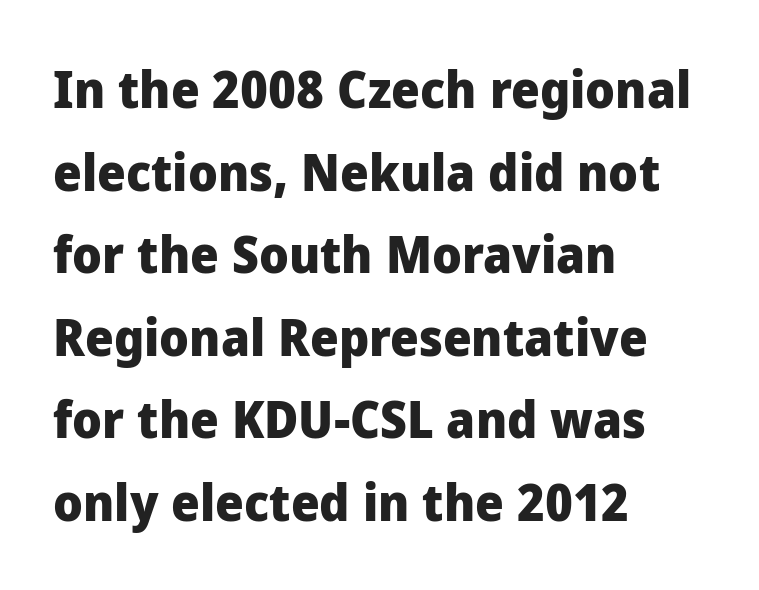
{"serif": "no", "italic": "no", "bold": "yes", "weight": "heavy", "width": "normal", "stroke_contrast": "low", "x_height": "medium", "monospaced": "no", "underline": "no", "align": "left", "line_spacing": "normal", "line_spacing_ratio": 1.62, "letter_spacing": "normal", "letter_spacing_em": 0.0, "glyph_px": 51}
